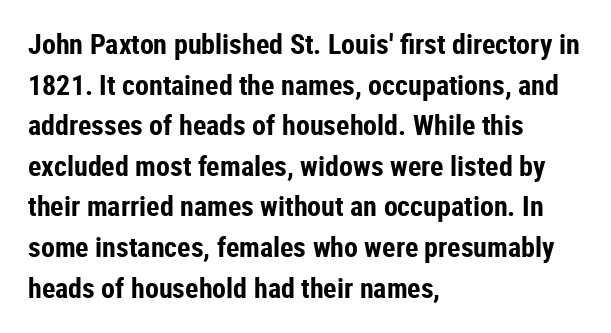
The image shows 28 px bold, condensed sans-serif type, upright; set left-aligned, normal line spacing (1.45x), normal letter spacing, not underlined; low stroke contrast and a medium x-height.
